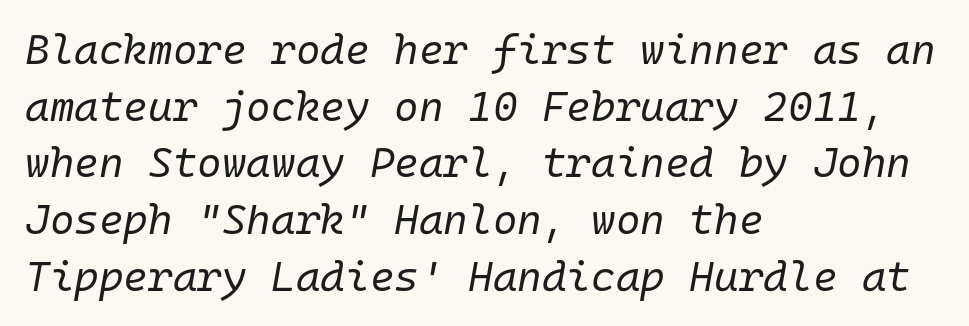
Q: Is the text bold? A: No.
Q: Is the text italic (slanted)? A: Yes, it leans right by about 10 degrees.
Q: Is the text underlined? A: No.
Q: How is the paragraph aligned? A: Left-aligned.
Q: Is the spacing between letters normal or unusually wide? A: Normal.
Q: Is the spacing between lines tight, normal or loose? A: Normal.
Q: Width (condensed, normal, or wide)? A: Normal.
Q: Stroke contrast? A: Low.
Q: x-height? A: Medium.
Q: Monospaced? A: Yes.
